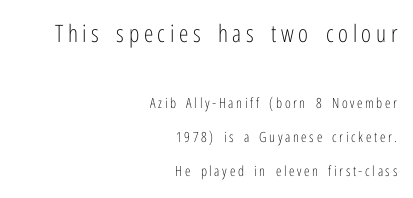
{"italic": "no", "bold": "no", "underline": "no", "align": "right", "line_spacing": "loose", "line_spacing_ratio": 2.42, "larger_block": "first", "size_ratio": 1.71, "glyph_px": 24}
